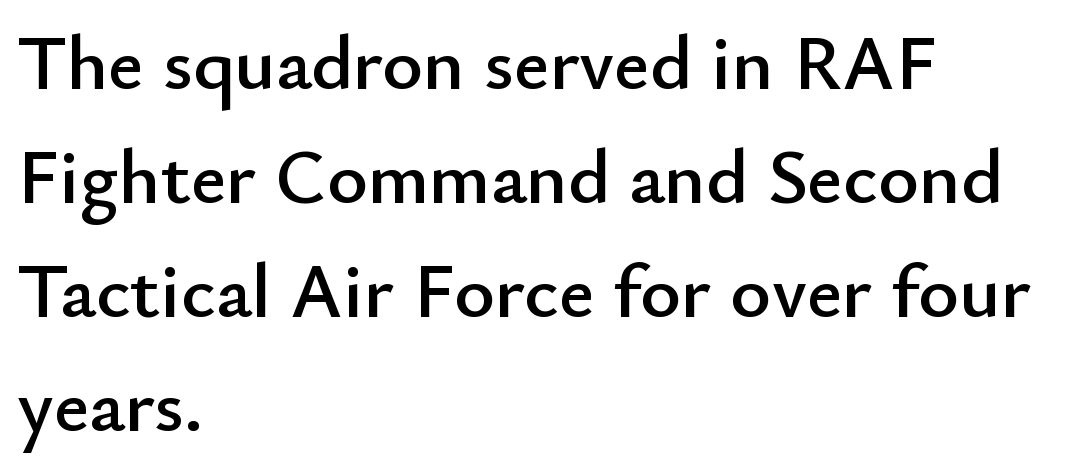
The space directly below the letters is spotless. If you measured baseline to baseline, you'd find a middling distance. Type style note: lacks serifs. Tall strokes in this sample are plumb rather than angled. Typeset ragged right — the left edge is the straight one.
